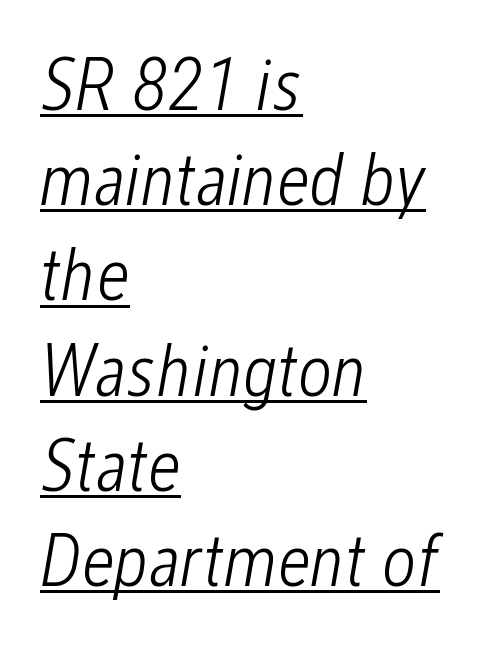
{"italic": "yes", "lean": "right", "slant_degrees": 12, "bold": "no", "weight": "light", "width": "condensed", "stroke_contrast": "low", "x_height": "medium", "monospaced": "no", "underline": "yes", "align": "left", "line_spacing": "normal", "line_spacing_ratio": 1.27, "letter_spacing": "normal", "letter_spacing_em": 0.0, "glyph_px": 75}
